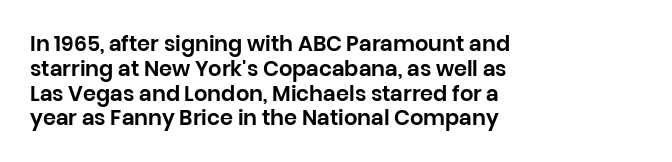
{"italic": "no", "underline": "no", "align": "left", "line_spacing_ratio": 1.18, "letter_spacing": "normal", "letter_spacing_em": 0.0, "glyph_px": 21}
